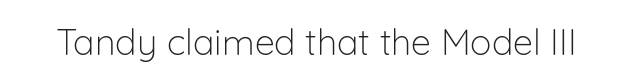
Each letter's strokes conclude bluntly, with no projecting serifs. Does the lettering tilt? It doesn't — this is upright. These lines are rendered in a variable-pitch font. The space directly below the letters is spotless.
